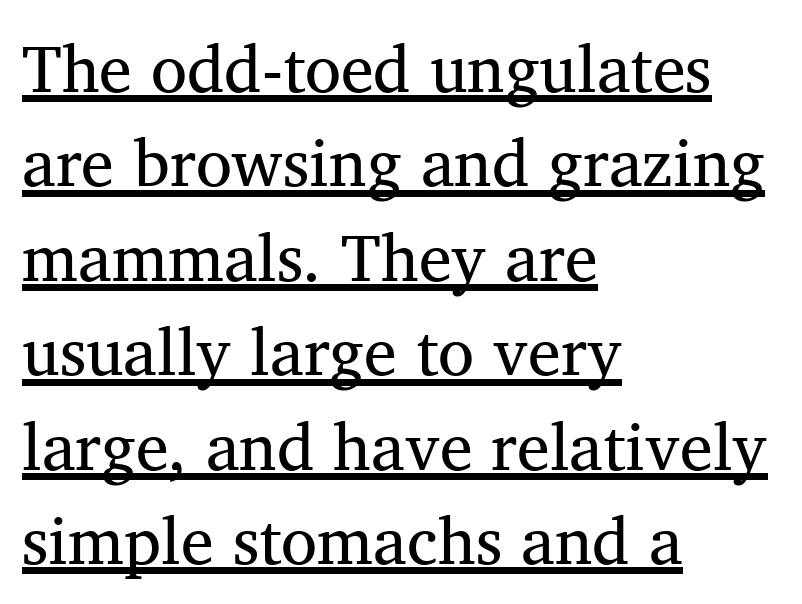
Glyph-to-glyph distance matches everyday printed text. Caption: lettering with a line underneath. The font is comparable to plain body text, perhaps lighter. Think of a printed novel: that variable character pitch is what you see here. Evenly set lines give the paragraph a standard silhouette. The type sits square on the baseline with zero lean.
